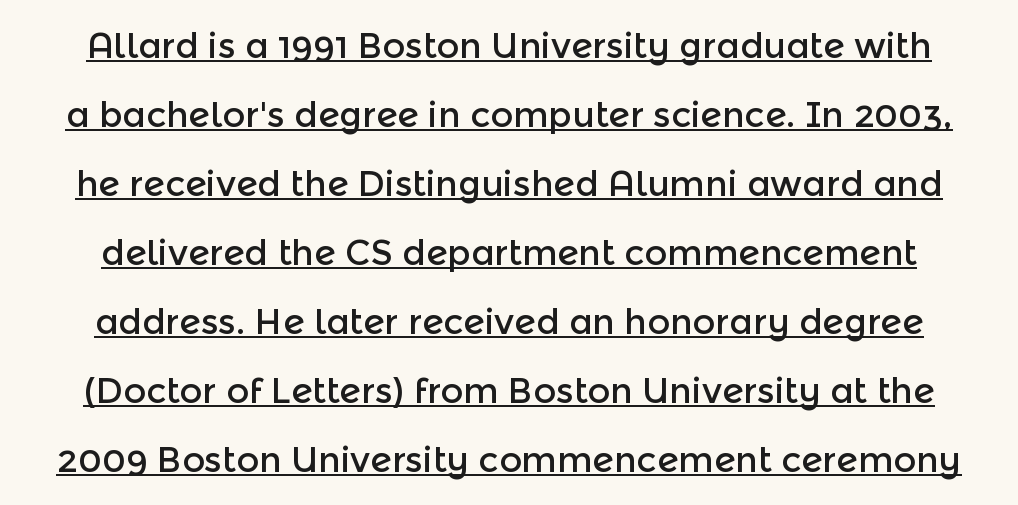
The image shows 35 px sans-serif type, upright; set loose line spacing (1.97x), normal letter spacing, underlined; a medium x-height.
